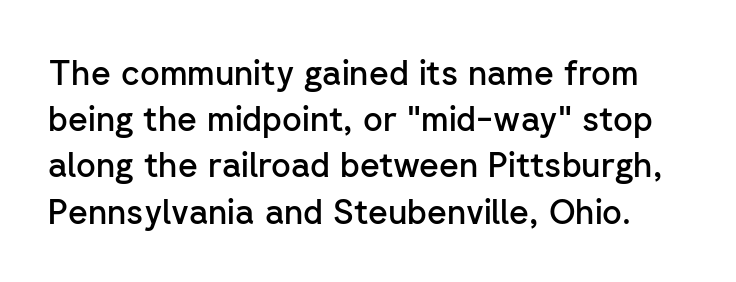
{"serif": "no", "italic": "no", "bold": "semi", "weight": "semibold", "width": "normal", "stroke_contrast": "low", "x_height": "medium", "monospaced": "no", "underline": "no", "line_spacing": "normal", "line_spacing_ratio": 1.36, "letter_spacing": "normal", "letter_spacing_em": 0.0, "glyph_px": 34}
